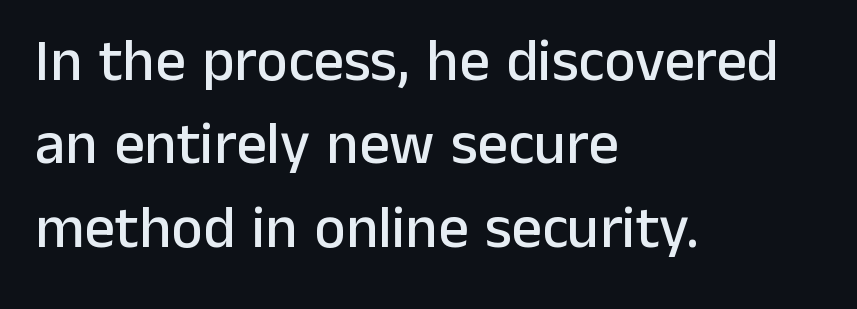
Q: Is the text italic (slanted)? A: No, it is upright.
Q: Is the typeface a serif or a sans-serif typeface? A: Sans-serif.
Q: Is the text underlined? A: No.
Q: How is the paragraph aligned? A: Left-aligned.
Q: Is the spacing between letters normal or unusually wide? A: Normal.
Q: Is the spacing between lines tight, normal or loose? A: Normal.
Q: Width (condensed, normal, or wide)? A: Normal.
Q: Stroke contrast? A: Low.
Q: x-height? A: Medium.
Q: Monospaced? A: No.
